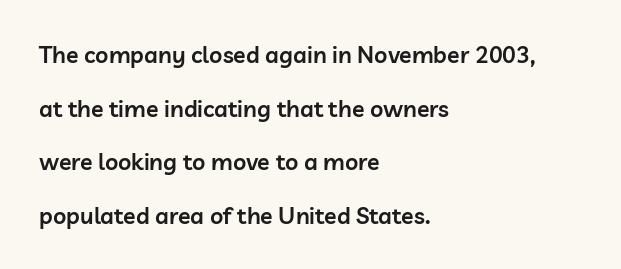
Q: Is the text bold? A: Semi-bold.
Q: Is the text italic (slanted)? A: No, it is upright.
Q: Is the text underlined? A: No.
Q: How is the paragraph aligned? A: Left-aligned.
Q: Is the spacing between letters normal or unusually wide? A: Normal.
Q: Is the spacing between lines tight, normal or loose? A: Loose.
